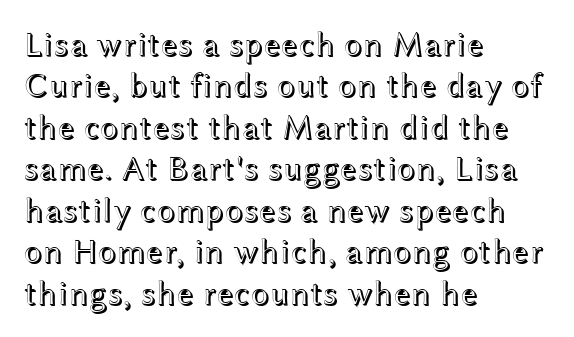
{"italic": "no", "width": "wide", "x_height": "medium", "monospaced": "no", "underline": "no", "align": "left", "line_spacing_ratio": 1.22, "letter_spacing": "normal", "letter_spacing_em": 0.0, "glyph_px": 34}
